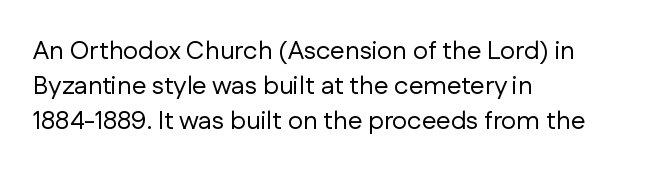
{"italic": "no", "bold": "no", "underline": "no", "align": "left", "line_spacing": "normal", "line_spacing_ratio": 1.34, "letter_spacing": "normal", "letter_spacing_em": 0.0, "glyph_px": 26}
